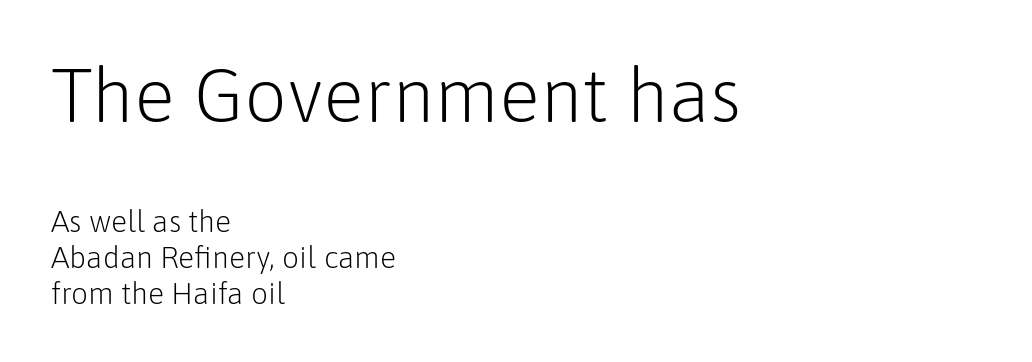
The image shows 76 px light sans-serif type, upright; set left-aligned, line spacing 1.2x, normal letter spacing, not underlined; the first (top) block is 2.53x larger; low stroke contrast and a medium x-height.
